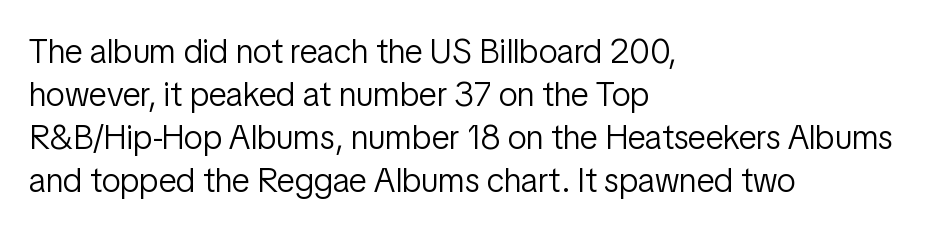
Q: Is the text bold? A: No.
Q: Is the text italic (slanted)? A: No, it is upright.
Q: Is the typeface a serif or a sans-serif typeface? A: Sans-serif.
Q: Is the text underlined? A: No.
Q: How is the paragraph aligned? A: Left-aligned.
Q: Is the spacing between letters normal or unusually wide? A: Normal.
Q: Is the spacing between lines tight, normal or loose? A: Normal.
Q: Width (condensed, normal, or wide)? A: Condensed.
Q: Stroke contrast? A: Low.
Q: x-height? A: Medium.
Q: Monospaced? A: No.
